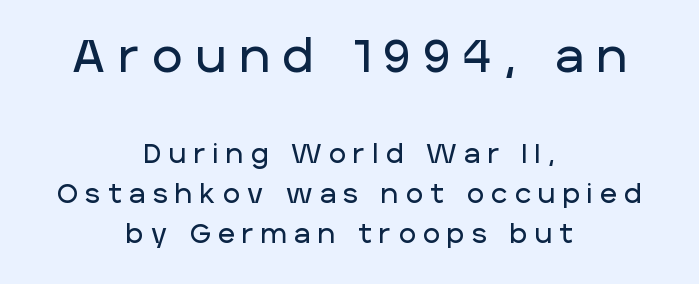
Q: Is the text italic (slanted)? A: No, it is upright.
Q: Is the typeface a serif or a sans-serif typeface? A: Sans-serif.
Q: Is the text underlined? A: No.
Q: How is the paragraph aligned? A: Centered.
Q: Is the spacing between letters normal or unusually wide? A: Unusually wide.
Q: Is the spacing between lines tight, normal or loose? A: Normal.
Q: Which block of text is set in a larger size, the first (top) or the second (bottom)? A: The first (top) one.
Q: Width (condensed, normal, or wide)? A: Normal.
Q: Stroke contrast? A: Low.
Q: x-height? A: Large.
Q: Monospaced? A: No.
